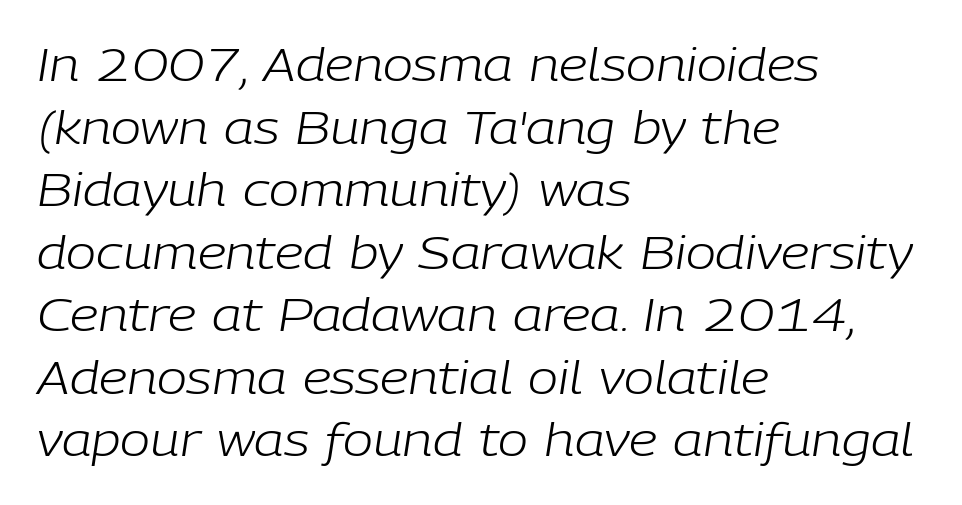
{"italic": "yes", "lean": "right", "slant_degrees": 9, "bold": "no", "weight": "light", "width": "normal", "stroke_contrast": "low", "x_height": "medium", "monospaced": "no", "underline": "no", "align": "left", "line_spacing": "normal", "line_spacing_ratio": 1.39, "letter_spacing": "normal", "letter_spacing_em": 0.0, "glyph_px": 45}
